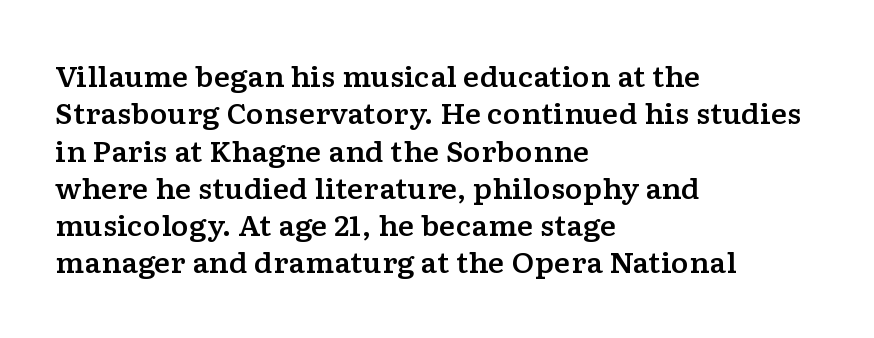
Q: Is the text italic (slanted)? A: No, it is upright.
Q: Is the text underlined? A: No.
Q: How is the paragraph aligned? A: Left-aligned.
Q: Is the spacing between letters normal or unusually wide? A: Normal.
Q: Is the spacing between lines tight, normal or loose? A: Normal.
